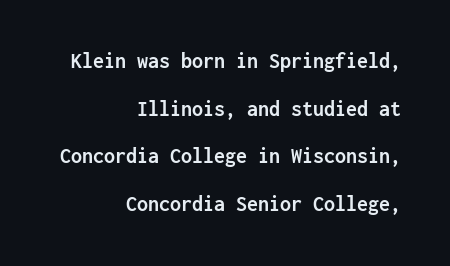
Q: Is the text bold? A: Yes.
Q: Is the text italic (slanted)? A: No, it is upright.
Q: Is the text underlined? A: No.
Q: How is the paragraph aligned? A: Right-aligned.
Q: Is the spacing between letters normal or unusually wide? A: Normal.
Q: Is the spacing between lines tight, normal or loose? A: Loose.
